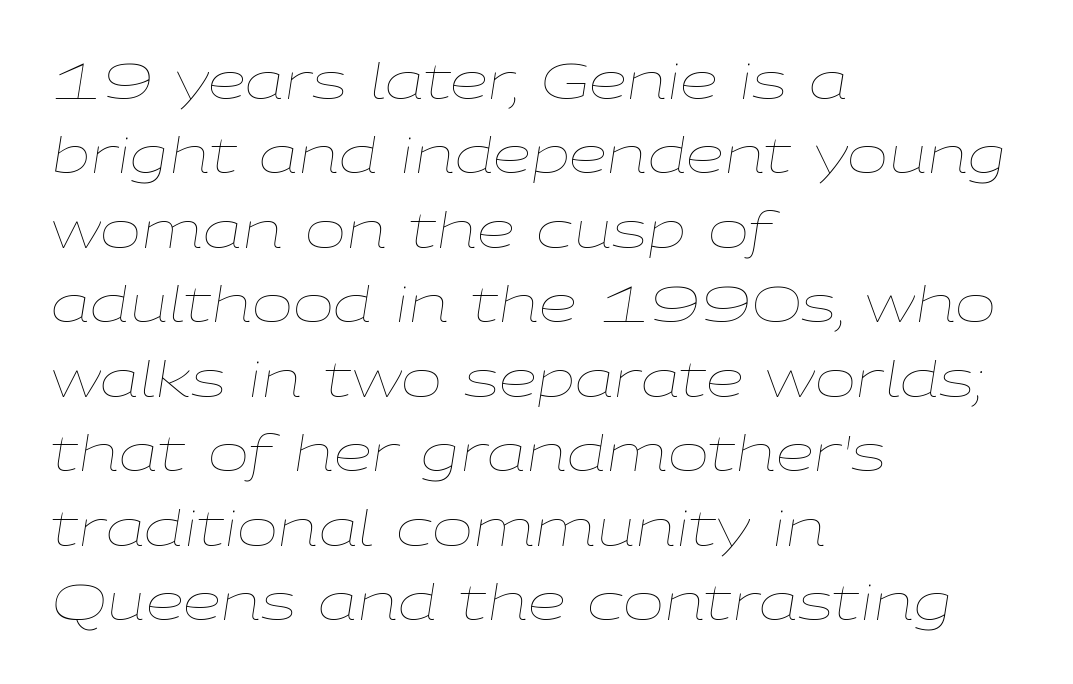
The image shows 49 px thin, wide type, italic (leaning right); set left-aligned, normal line spacing (1.52x), normal letter spacing, not underlined; low stroke contrast and a medium x-height.
